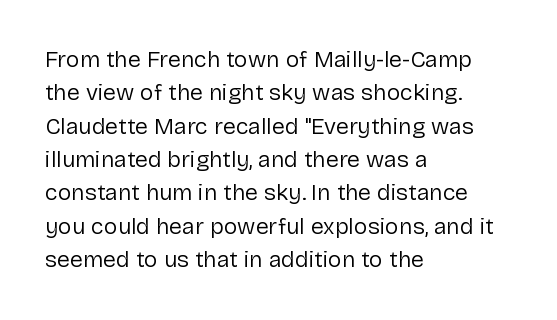
How would I describe the line gaps? Plain and ordinary. Just letters on the line, the space beneath them empty. Alignment: flush left. In terms of posture, this sample is upright.
